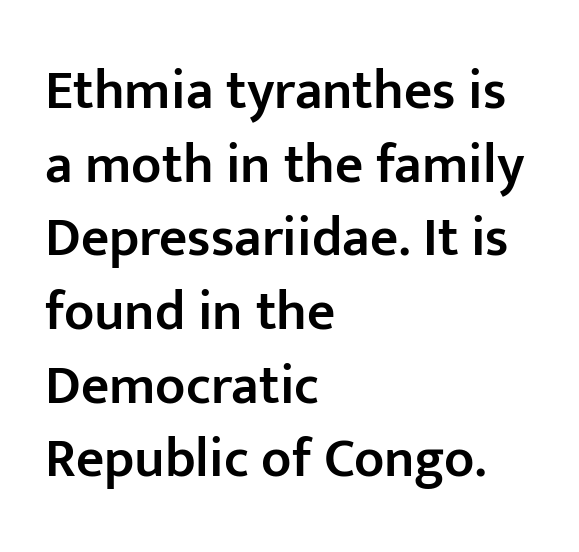
Q: Is the text bold? A: Semi-bold.
Q: Is the text italic (slanted)? A: No, it is upright.
Q: Is the typeface a serif or a sans-serif typeface? A: Sans-serif.
Q: Is the text underlined? A: No.
Q: How is the paragraph aligned? A: Left-aligned.
Q: Is the spacing between letters normal or unusually wide? A: Normal.
Q: Is the spacing between lines tight, normal or loose? A: Normal.
Q: Width (condensed, normal, or wide)? A: Normal.
Q: Stroke contrast? A: Low.
Q: x-height? A: Medium.
Q: Monospaced? A: No.
